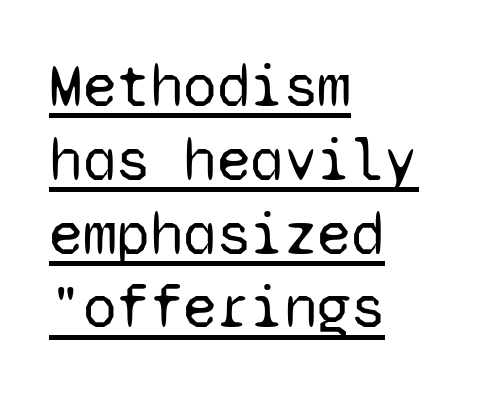
Q: Is the text bold? A: No.
Q: Is the text italic (slanted)? A: No, it is upright.
Q: Is the typeface a serif or a sans-serif typeface? A: Sans-serif.
Q: Is the text underlined? A: Yes.
Q: How is the paragraph aligned? A: Left-aligned.
Q: Is the spacing between letters normal or unusually wide? A: Normal.
Q: Width (condensed, normal, or wide)? A: Normal.
Q: Stroke contrast? A: Low.
Q: x-height? A: Medium.
Q: Monospaced? A: Yes.
